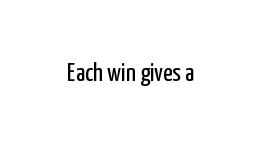
Q: Is the text bold? A: No.
Q: Is the text italic (slanted)? A: No, it is upright.
Q: Is the text underlined? A: No.
Q: Is the spacing between letters normal or unusually wide? A: Normal.
